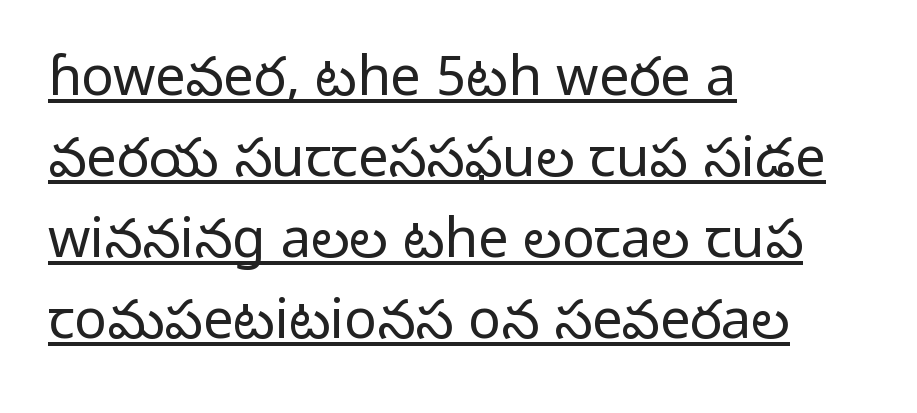
The image shows 54 px light sans-serif type, upright; set left-aligned, normal line spacing (1.5x), normal letter spacing, underlined; low stroke contrast and a medium x-height.
